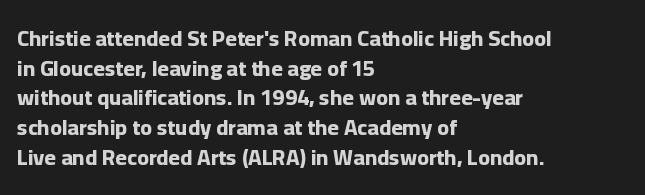
Q: Is the text bold? A: Yes.
Q: Is the text italic (slanted)? A: No, it is upright.
Q: Is the text underlined? A: No.
Q: How is the paragraph aligned? A: Left-aligned.
Q: Is the spacing between letters normal or unusually wide? A: Normal.
Q: Is the spacing between lines tight, normal or loose? A: Normal.
